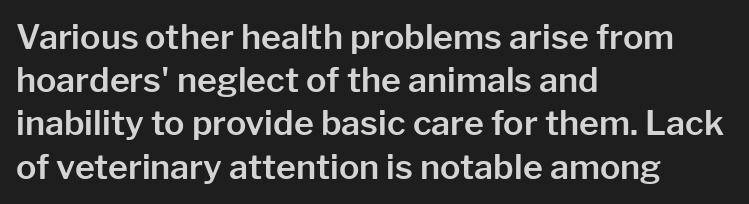
The image shows 34 px sans-serif type, upright; set left-aligned, normal line spacing (1.27x), normal letter spacing, not underlined; low stroke contrast and a medium x-height.
